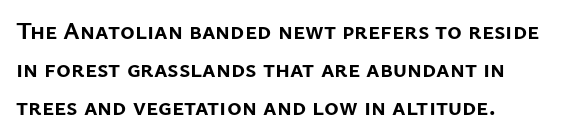
Q: Is the text bold? A: Yes.
Q: Is the text italic (slanted)? A: No, it is upright.
Q: Is the text underlined? A: No.
Q: How is the paragraph aligned? A: Left-aligned.
Q: Is the spacing between letters normal or unusually wide? A: Normal.
Q: Is the spacing between lines tight, normal or loose? A: Normal.
